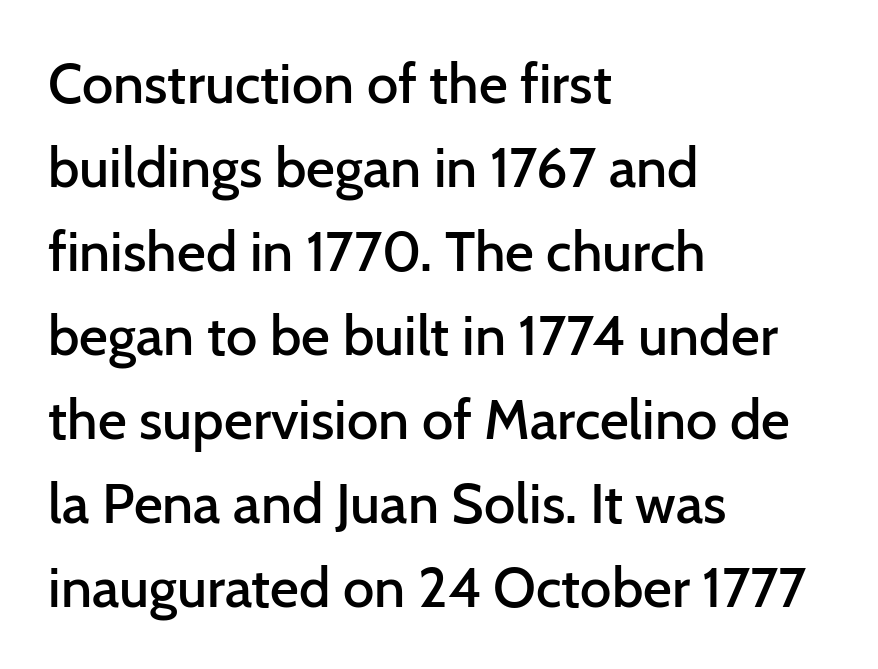
Q: Is the text bold? A: Semi-bold.
Q: Is the text italic (slanted)? A: No, it is upright.
Q: Is the typeface a serif or a sans-serif typeface? A: Sans-serif.
Q: Is the text underlined? A: No.
Q: How is the paragraph aligned? A: Left-aligned.
Q: Is the spacing between letters normal or unusually wide? A: Normal.
Q: Is the spacing between lines tight, normal or loose? A: Normal.
Q: Width (condensed, normal, or wide)? A: Normal.
Q: Stroke contrast? A: Low.
Q: x-height? A: Medium.
Q: Monospaced? A: No.
